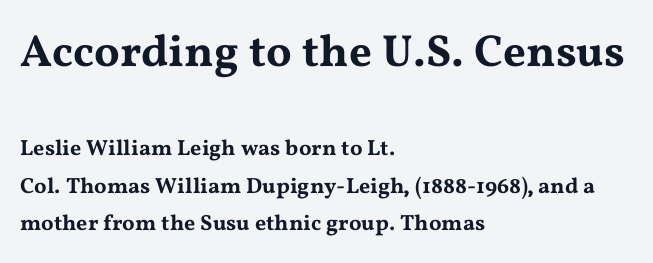
The image shows 45 px wide serif type, upright; set left-aligned, normal line spacing (1.7x), normal letter spacing, not underlined; the first (top) block is 2.05x larger; medium stroke contrast and a medium x-height.
